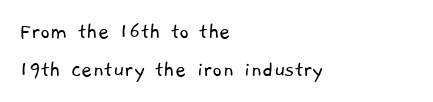
Q: Is the text bold? A: No.
Q: Is the text underlined? A: No.
Q: How is the paragraph aligned? A: Left-aligned.
Q: Is the spacing between letters normal or unusually wide? A: Normal.
Q: Is the spacing between lines tight, normal or loose? A: Normal.
